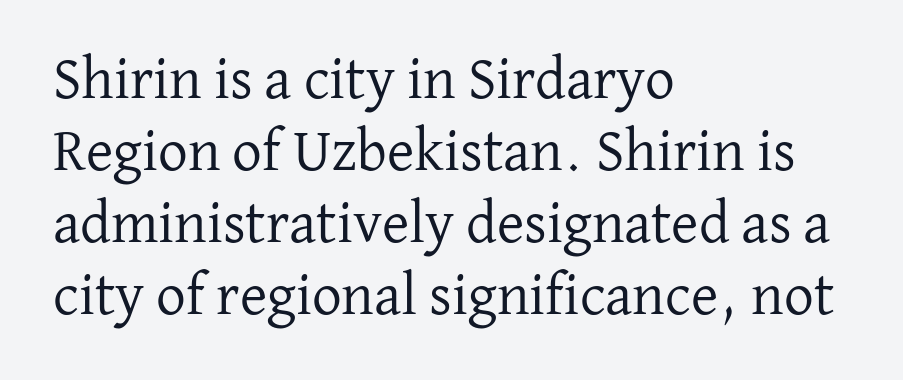
{"serif": "yes", "italic": "no", "bold": "no", "weight": "regular", "width": "normal", "stroke_contrast": "low", "x_height": "medium", "monospaced": "no", "underline": "no", "align": "left", "line_spacing_ratio": 1.22, "letter_spacing": "normal", "letter_spacing_em": 0.0, "glyph_px": 59}
